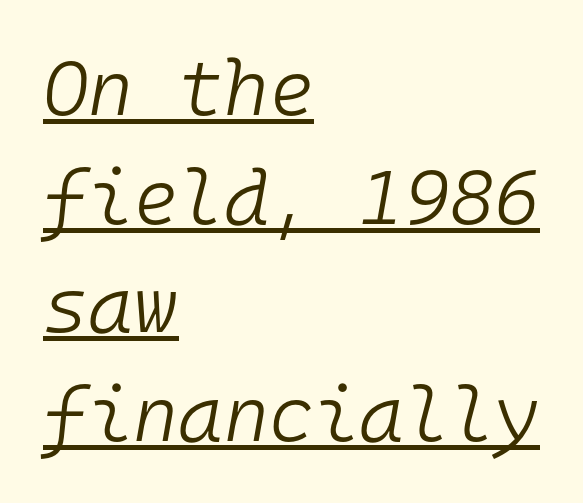
The image shows 77 px light type, italic (leaning right), monospaced; set left-aligned, normal line spacing (1.41x), normal letter spacing, underlined; low stroke contrast and a medium x-height.
